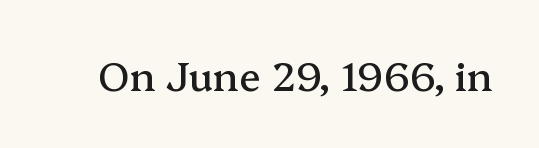
{"serif": "yes", "italic": "no", "width": "normal", "stroke_contrast": "medium", "x_height": "medium", "monospaced": "no", "underline": "no", "letter_spacing": "normal", "letter_spacing_em": 0.0, "glyph_px": 40}
